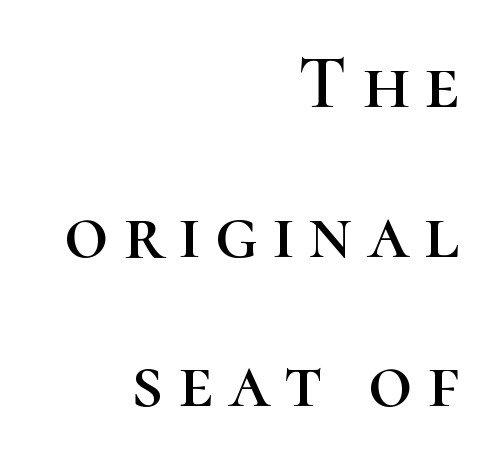
{"serif": "yes", "italic": "no", "width": "normal", "stroke_contrast": "high", "x_height": "medium", "monospaced": "no", "underline": "no", "align": "right", "line_spacing": "loose", "line_spacing_ratio": 1.97, "glyph_px": 76}
